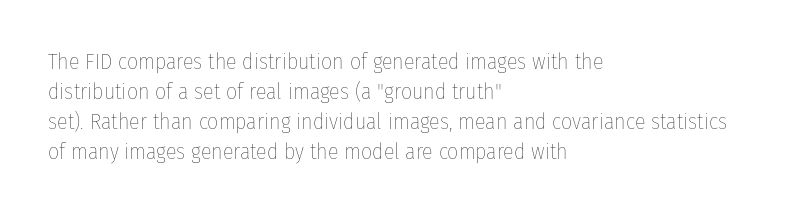
The image shows 22 px text type, upright; set left-aligned, normal line spacing (1.37x), normal letter spacing, not underlined.
